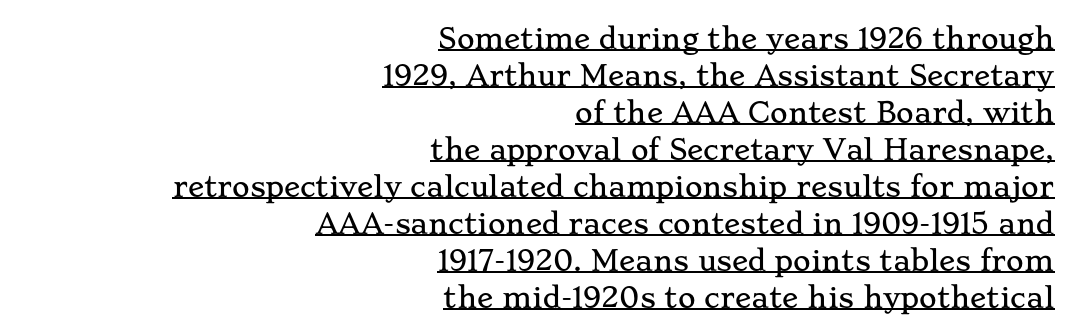
Is the letter spacing exaggerated? No — it looks like the ordinary default. Is the block centered? No — it sits flush against the right margin. Evenly set lines give the paragraph a standard silhouette. The letters stand upright; this is a roman face. Notice how a bar underscores the lettering throughout.
